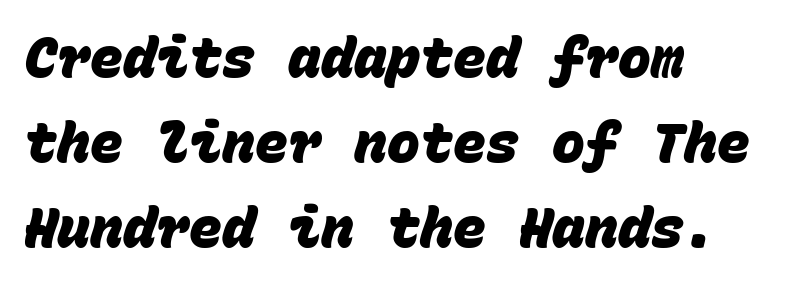
{"serif": "no", "bold": "yes", "weight": "heavy", "width": "normal", "stroke_contrast": "low", "x_height": "large", "monospaced": "yes", "underline": "no", "align": "left", "line_spacing": "normal", "line_spacing_ratio": 1.55, "letter_spacing": "normal", "letter_spacing_em": 0.0, "glyph_px": 55}
